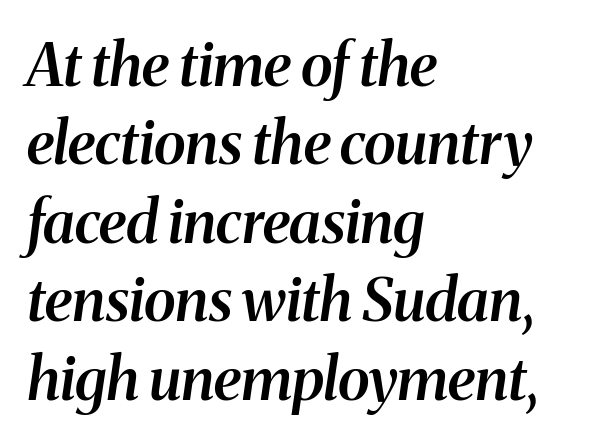
{"serif": "yes", "italic": "yes", "lean": "right", "slant_degrees": 8, "bold": "semi", "weight": "semibold", "width": "normal", "stroke_contrast": "medium", "x_height": "medium", "monospaced": "no", "underline": "no", "align": "left", "line_spacing": "normal", "line_spacing_ratio": 1.33, "letter_spacing": "normal", "letter_spacing_em": 0.0, "glyph_px": 59}
